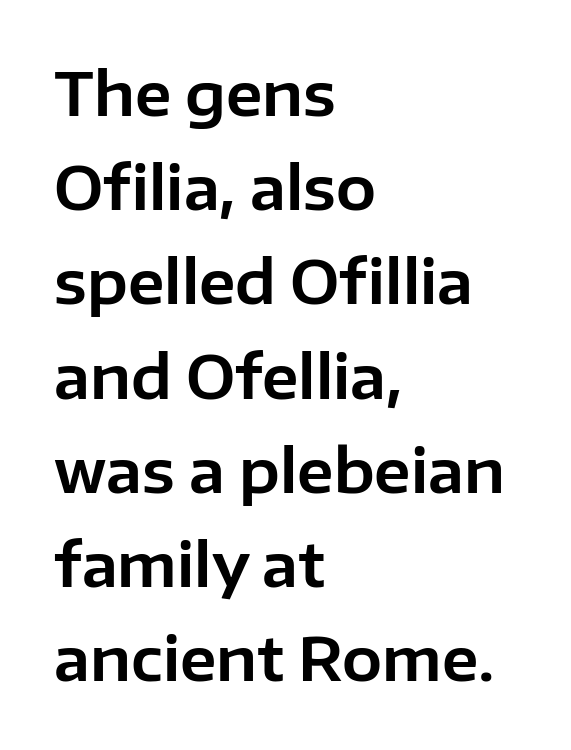
Q: Is the text italic (slanted)? A: No, it is upright.
Q: Is the typeface a serif or a sans-serif typeface? A: Sans-serif.
Q: Is the text underlined? A: No.
Q: How is the paragraph aligned? A: Left-aligned.
Q: Is the spacing between letters normal or unusually wide? A: Normal.
Q: Is the spacing between lines tight, normal or loose? A: Normal.
Q: Width (condensed, normal, or wide)? A: Normal.
Q: Stroke contrast? A: Low.
Q: x-height? A: Medium.
Q: Monospaced? A: No.
